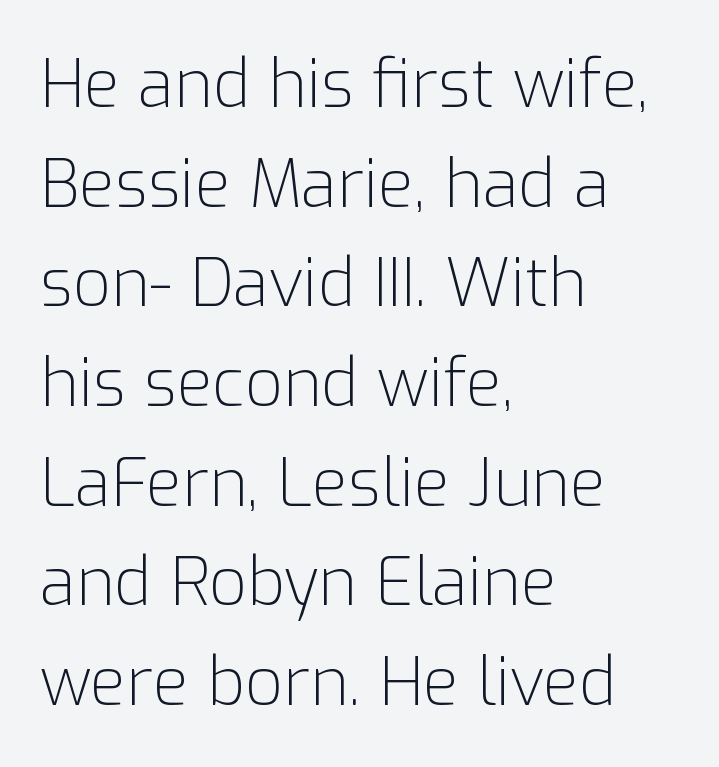
The image shows 66 px light sans-serif type, upright; set left-aligned, normal line spacing (1.51x), normal letter spacing, not underlined; low stroke contrast and a medium x-height.
